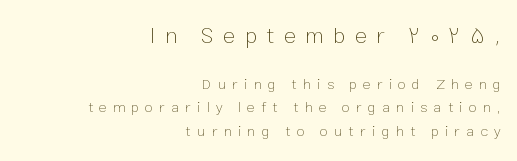
{"italic": "no", "bold": "no", "underline": "no", "align": "right", "line_spacing": "normal", "line_spacing_ratio": 1.57, "letter_spacing": "wide", "letter_spacing_em": 0.41, "larger_block": "first", "size_ratio": 1.53, "glyph_px": 23}
